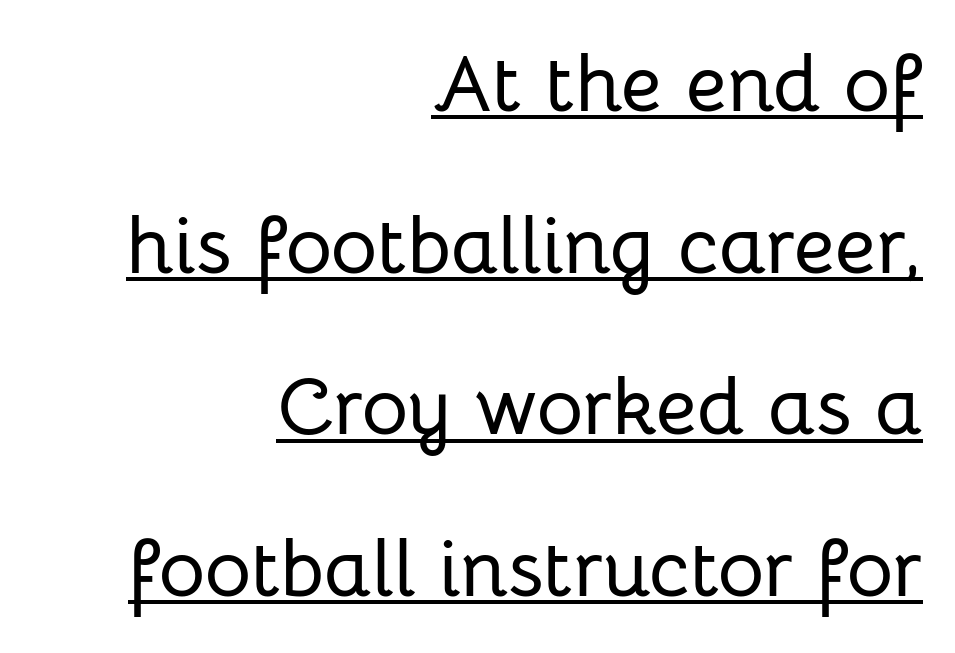
Q: Is the text italic (slanted)? A: No, it is upright.
Q: Is the typeface a serif or a sans-serif typeface? A: Sans-serif.
Q: Is the text underlined? A: Yes.
Q: How is the paragraph aligned? A: Right-aligned.
Q: Is the spacing between letters normal or unusually wide? A: Normal.
Q: Is the spacing between lines tight, normal or loose? A: Loose.
Q: Width (condensed, normal, or wide)? A: Normal.
Q: Stroke contrast? A: Low.
Q: x-height? A: Medium.
Q: Monospaced? A: No.
